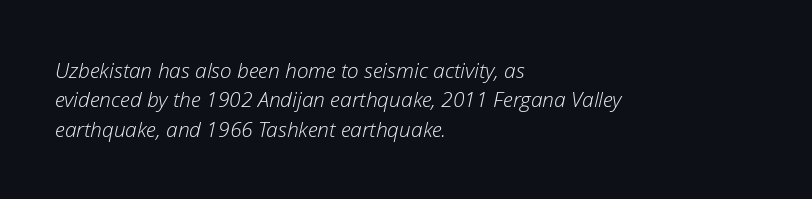
Compared with ordinary roman type, these characters are visibly tilted. Tracking here is standard; glyphs follow each other at the usual distance. Words float on clear page, feet unadorned. These lines sit exactly where default settings would place them.
